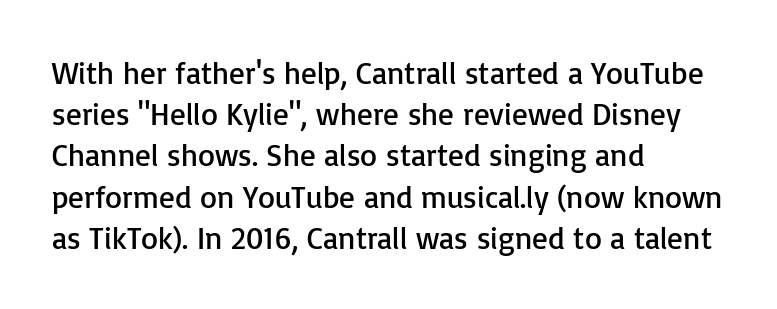
{"serif": "no", "italic": "no", "bold": "no", "weight": "regular", "width": "normal", "stroke_contrast": "low", "x_height": "medium", "monospaced": "no", "underline": "no", "align": "left", "line_spacing": "normal", "line_spacing_ratio": 1.33, "letter_spacing": "normal", "letter_spacing_em": 0.0, "glyph_px": 31}
